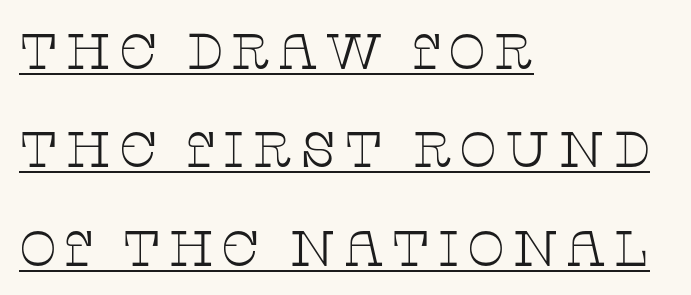
Q: Is the text bold? A: No.
Q: Is the text italic (slanted)? A: No, it is upright.
Q: Is the typeface a serif or a sans-serif typeface? A: Serif.
Q: Is the text underlined? A: Yes.
Q: How is the paragraph aligned? A: Left-aligned.
Q: Is the spacing between lines tight, normal or loose? A: Loose.
Q: Width (condensed, normal, or wide)? A: Wide.
Q: Stroke contrast? A: Low.
Q: x-height? A: Large.
Q: Monospaced? A: No.
